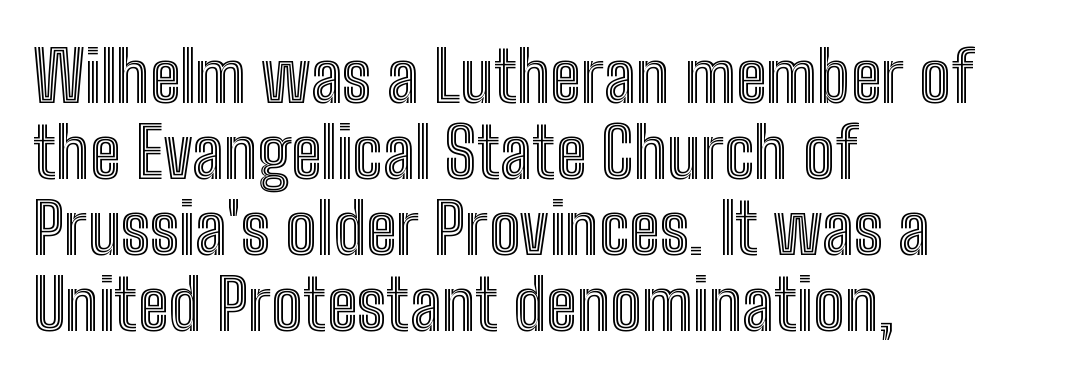
{"italic": "no", "width": "condensed", "x_height": "medium", "monospaced": "no", "underline": "no", "align": "left", "line_spacing": "tight", "line_spacing_ratio": 1.07, "letter_spacing": "normal", "letter_spacing_em": 0.0, "glyph_px": 71}
